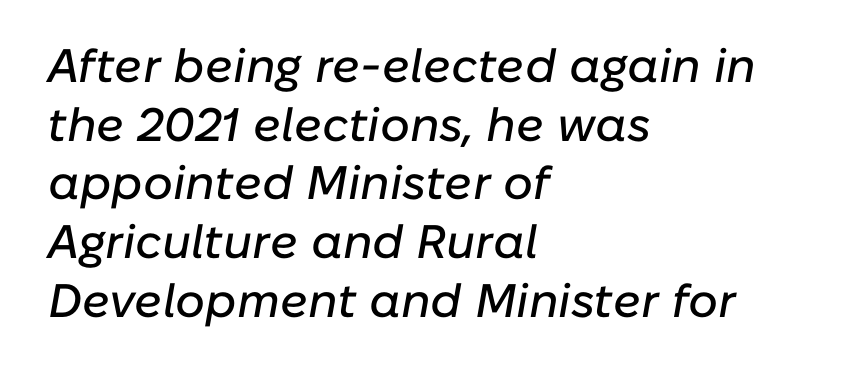
Q: Is the text italic (slanted)? A: Yes, it leans right by about 10 degrees.
Q: Is the text underlined? A: No.
Q: How is the paragraph aligned? A: Left-aligned.
Q: Is the spacing between letters normal or unusually wide? A: Normal.
Q: Is the spacing between lines tight, normal or loose? A: Normal.
Q: Width (condensed, normal, or wide)? A: Normal.
Q: Stroke contrast? A: Low.
Q: x-height? A: Medium.
Q: Monospaced? A: No.
